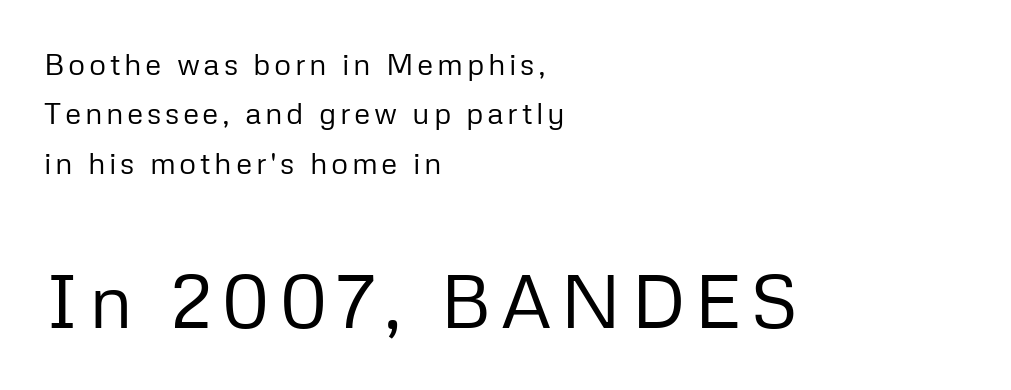
{"serif": "no", "italic": "no", "bold": "no", "weight": "regular", "width": "normal", "stroke_contrast": "low", "x_height": "medium", "monospaced": "no", "underline": "no", "align": "left", "line_spacing": "normal", "line_spacing_ratio": 1.65, "larger_block": "second", "size_ratio": 2.5, "glyph_px": 75}
